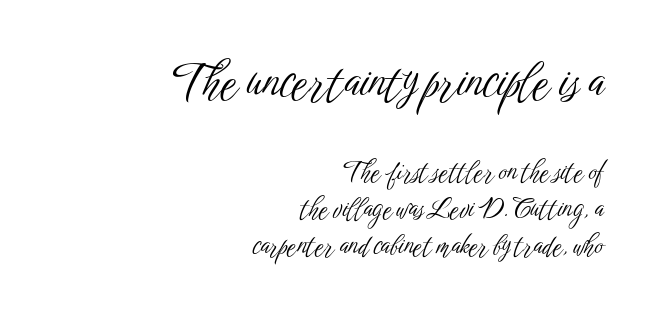
The image shows 46 px light, condensed sans-serif type; set right-aligned, normal line spacing (1.43x), normal letter spacing, not underlined; the first (top) block is 1.77x larger; low stroke contrast and a medium x-height.
